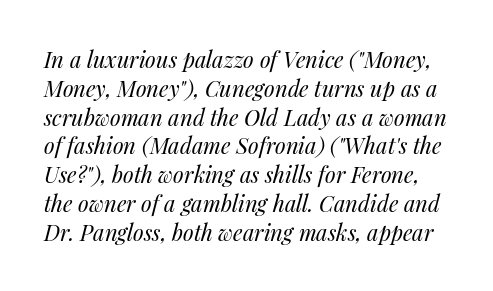
Q: Is the text bold? A: No.
Q: Is the text italic (slanted)? A: Yes, it leans right by about 14 degrees.
Q: Is the text underlined? A: No.
Q: Is the spacing between letters normal or unusually wide? A: Normal.
Q: Is the spacing between lines tight, normal or loose? A: Normal.
